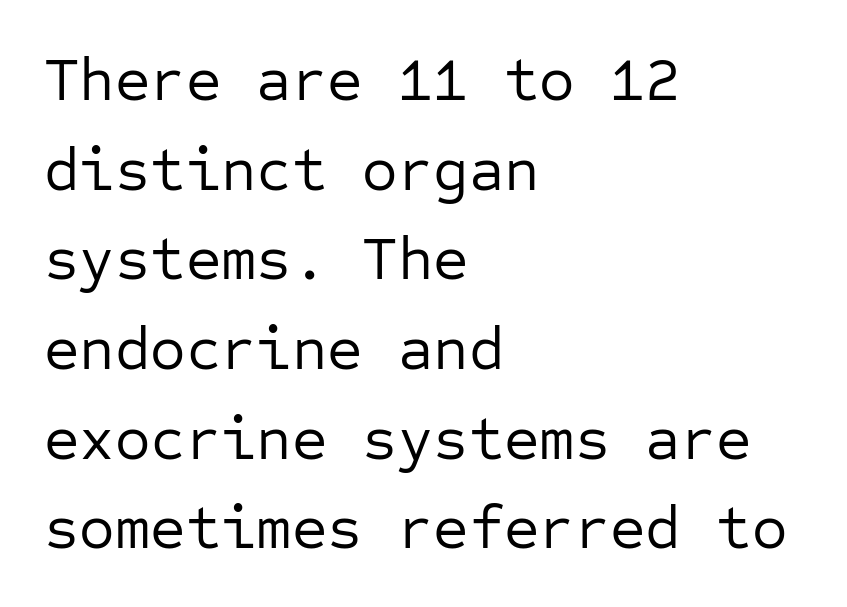
{"serif": "no", "italic": "no", "bold": "no", "weight": "regular", "width": "normal", "stroke_contrast": "low", "x_height": "medium", "monospaced": "yes", "underline": "no", "align": "left", "line_spacing": "normal", "line_spacing_ratio": 1.47, "letter_spacing": "normal", "letter_spacing_em": 0.0, "glyph_px": 61}
